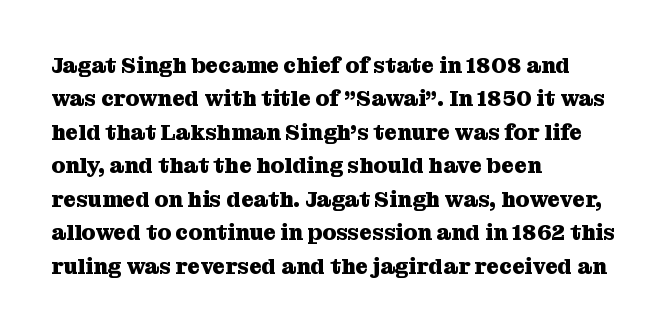
{"italic": "no", "bold": "yes", "underline": "no", "align": "left", "line_spacing": "normal", "line_spacing_ratio": 1.52, "letter_spacing": "normal", "letter_spacing_em": 0.0, "glyph_px": 22}
